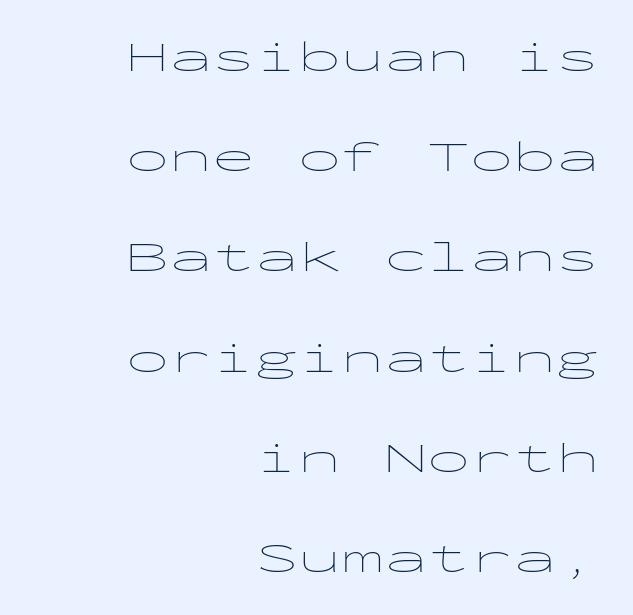
{"serif": "no", "italic": "no", "bold": "no", "weight": "thin", "width": "wide", "stroke_contrast": "low", "x_height": "medium", "monospaced": "yes", "underline": "no", "align": "right", "line_spacing": "loose", "line_spacing_ratio": 2.33, "letter_spacing": "normal", "letter_spacing_em": 0.0, "glyph_px": 43}
